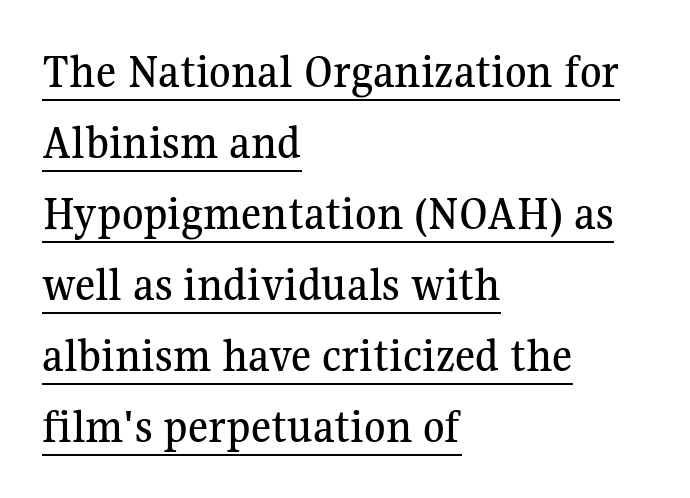
{"serif": "yes", "italic": "no", "width": "normal", "stroke_contrast": "medium", "x_height": "medium", "monospaced": "no", "underline": "yes", "align": "left", "line_spacing": "normal", "line_spacing_ratio": 1.45, "letter_spacing": "normal", "letter_spacing_em": 0.0, "glyph_px": 49}
